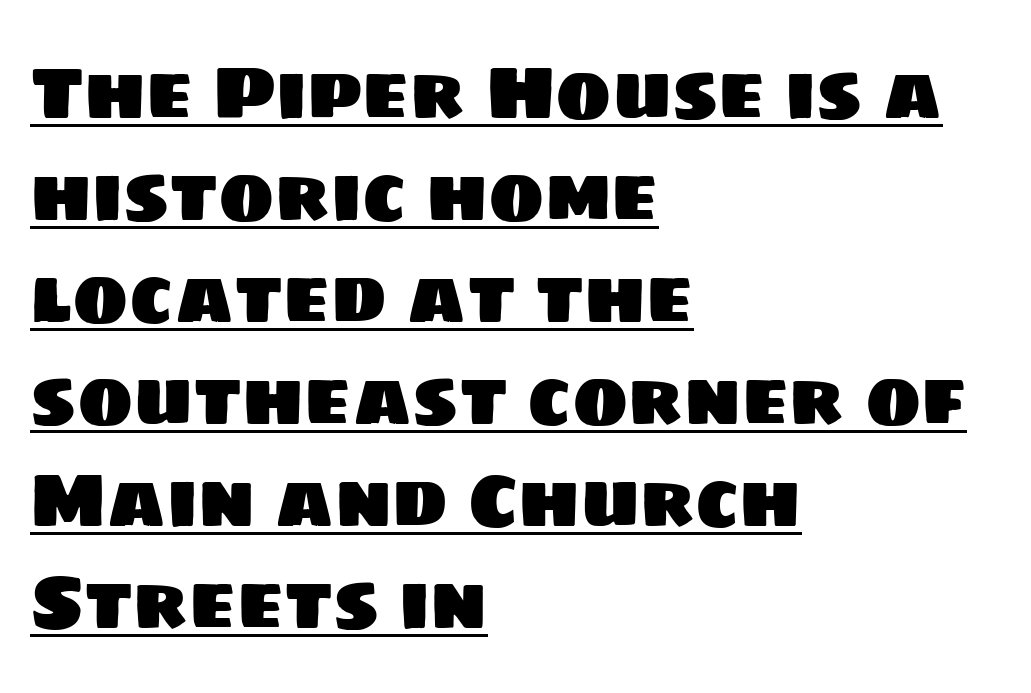
Q: Is the typeface a serif or a sans-serif typeface? A: Sans-serif.
Q: Is the text underlined? A: Yes.
Q: How is the paragraph aligned? A: Left-aligned.
Q: Is the spacing between letters normal or unusually wide? A: Normal.
Q: Is the spacing between lines tight, normal or loose? A: Normal.
Q: Width (condensed, normal, or wide)? A: Normal.
Q: Stroke contrast? A: Low.
Q: x-height? A: Large.
Q: Monospaced? A: No.
